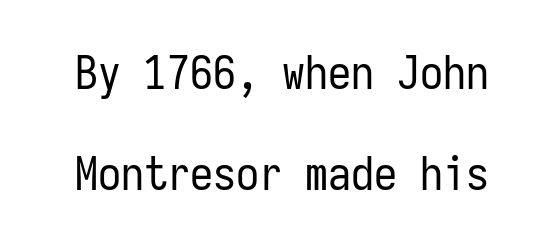
Q: Is the text bold? A: No.
Q: Is the text italic (slanted)? A: No, it is upright.
Q: Is the typeface a serif or a sans-serif typeface? A: Sans-serif.
Q: Is the text underlined? A: No.
Q: Is the spacing between letters normal or unusually wide? A: Normal.
Q: Is the spacing between lines tight, normal or loose? A: Loose.
Q: Width (condensed, normal, or wide)? A: Condensed.
Q: Stroke contrast? A: Low.
Q: x-height? A: Medium.
Q: Monospaced? A: Yes.
